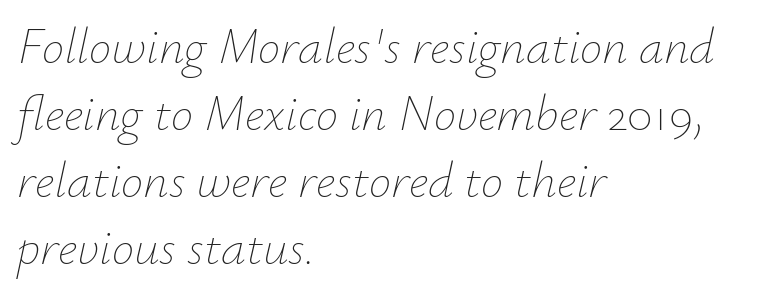
{"italic": "yes", "lean": "right", "slant_degrees": 12, "bold": "no", "weight": "thin", "width": "normal", "stroke_contrast": "low", "x_height": "small", "monospaced": "no", "underline": "no", "align": "left", "line_spacing": "normal", "line_spacing_ratio": 1.34, "letter_spacing": "normal", "letter_spacing_em": 0.0, "glyph_px": 50}
